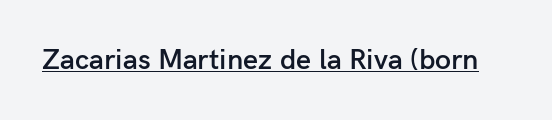
The letters stand straight up with perfectly vertical stems. The words here are underlined. Students, this is semibold: more ink than regular, less than bold. Tracking value appears to be zero — textbook default spacing. The rendering shows plain stroke endings on the letterforms — a sans-serif design.
